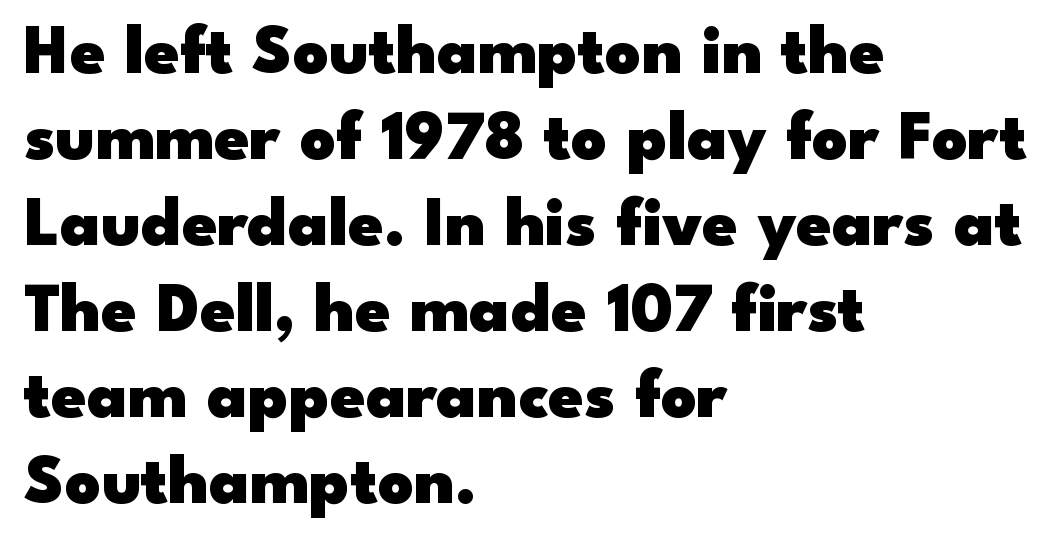
Italic: no, the glyphs are upright roman. Each letter keeps its own natural width here, so spacing adapts to shape. The passage shown has conventional tracking throughout. Lines of text with bare space underneath.
